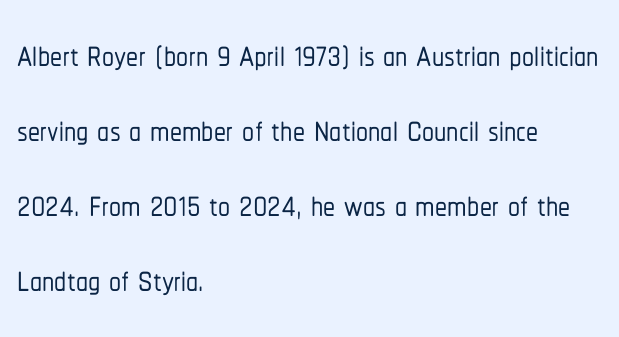
The image shows 48 px condensed sans-serif type, upright; set left-aligned, normal line spacing (1.56x), normal letter spacing, not underlined; low stroke contrast and a medium x-height.
